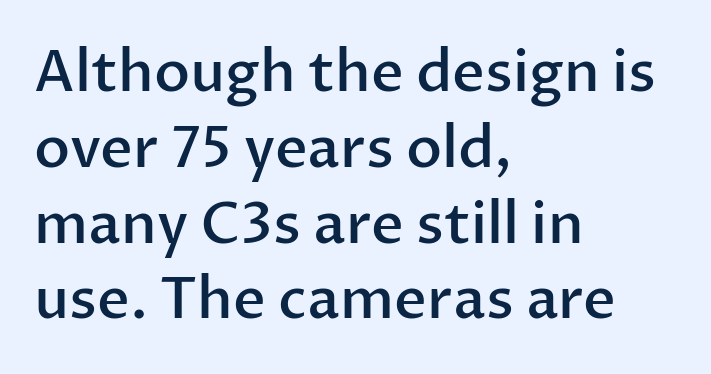
Regular leading. Letter spacing: default. The text block is weighted toward the left margin, trailing off unevenly rightward. Is this a fixed-width face? No — the glyphs have proportional, varying widths. Notice the strokes are somewhat thickened but not fully heavy: this is a semibold.
